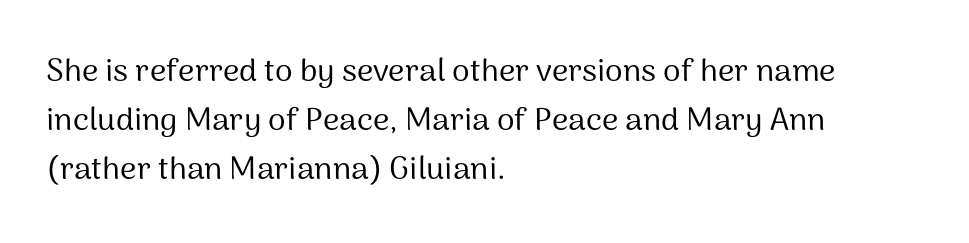
The gap between lines stays unmarked. Note: no serifs on the glyphs. The lettering holds an erect, upright posture throughout. Typeset ragged right — the left edge is the straight one. Words appear dense and cohesive because spacing is normal.
